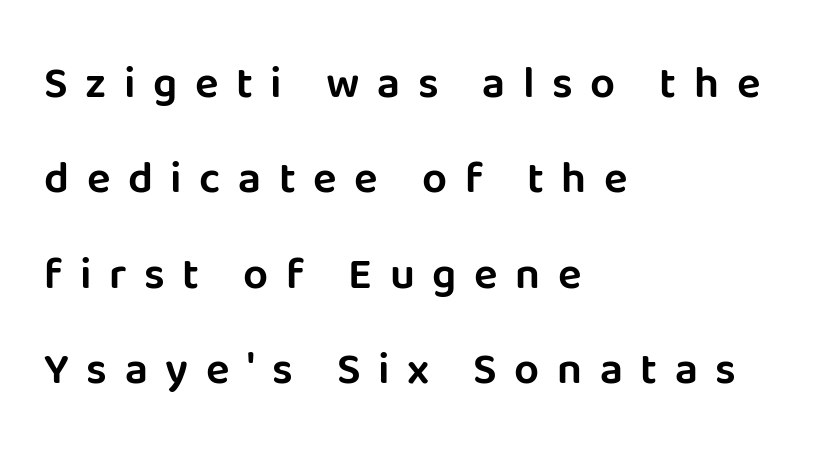
The passage shown has open, widely tracked lettering throughout. Posture: straight, roman, zero tilt. These lines are rendered in a variable-pitch font. Quick note: underline off. Observe the absence of serifs on each vertical stroke in this sample.
